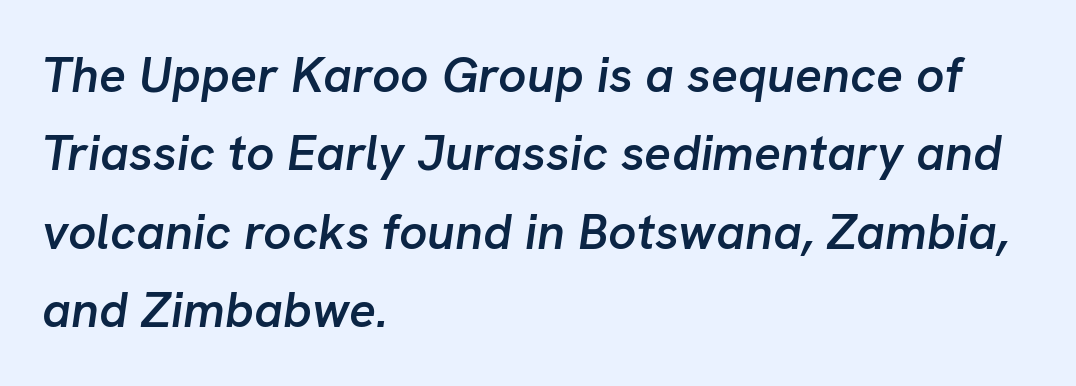
Q: Is the text bold? A: Semi-bold.
Q: Is the text italic (slanted)? A: Yes, it leans right by about 8 degrees.
Q: Is the text underlined? A: No.
Q: How is the paragraph aligned? A: Left-aligned.
Q: Is the spacing between letters normal or unusually wide? A: Normal.
Q: Is the spacing between lines tight, normal or loose? A: Normal.
Q: Width (condensed, normal, or wide)? A: Normal.
Q: Stroke contrast? A: Low.
Q: x-height? A: Medium.
Q: Monospaced? A: No.
